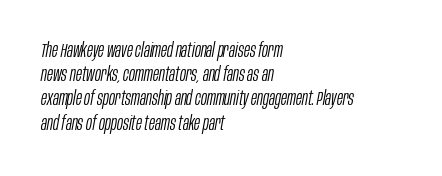
Weight: not bold — regular or lighter. Left-aligned paragraph, ragged on the right. A typesetter would mark this as italic. No word sits above an underline. Words appear dense and cohesive because spacing is normal.
